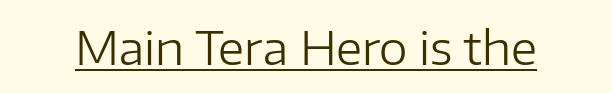
{"serif": "no", "italic": "no", "bold": "no", "weight": "regular", "width": "normal", "stroke_contrast": "low", "x_height": "medium", "monospaced": "no", "underline": "yes", "letter_spacing": "normal", "letter_spacing_em": 0.0, "glyph_px": 46}
